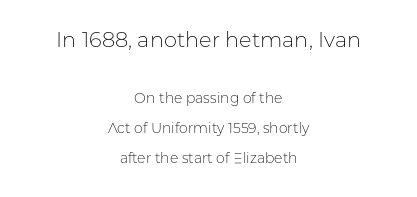
{"italic": "no", "bold": "no", "underline": "no", "align": "center", "line_spacing": "loose", "line_spacing_ratio": 2.12, "letter_spacing": "normal", "letter_spacing_em": 0.0, "larger_block": "first", "size_ratio": 1.5, "glyph_px": 21}
